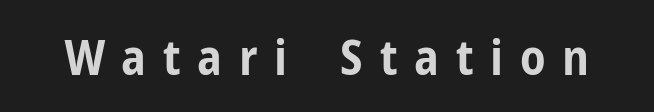
Characters follow at a spacing far wider than the type designer built in. Is this a fixed-width face? No — the glyphs have proportional, varying widths. The letters are bold, with thick, heavy strokes. The characters display no serif detailing; their extremities are plain.
